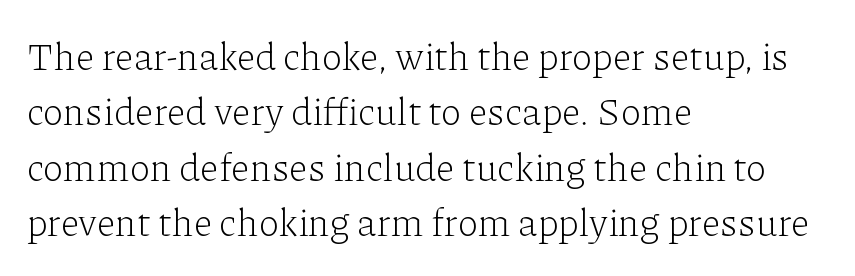
{"serif": "yes", "italic": "no", "bold": "no", "weight": "light", "width": "normal", "stroke_contrast": "low", "x_height": "medium", "monospaced": "no", "underline": "no", "align": "left", "line_spacing": "normal", "line_spacing_ratio": 1.46, "letter_spacing": "normal", "letter_spacing_em": 0.0, "glyph_px": 38}
